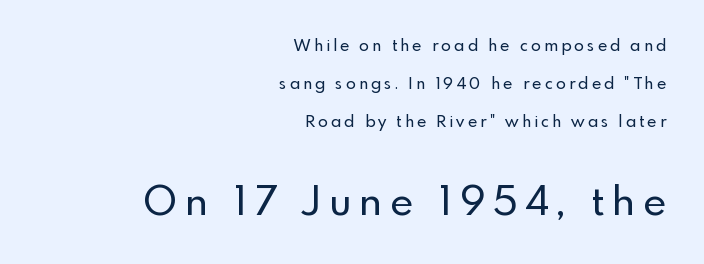
Underlining? Definitely not there. The leading is generous, giving the passage an open texture. Think of a printed novel: that variable character pitch is what you see here. The font's upright variant was chosen for this text.
